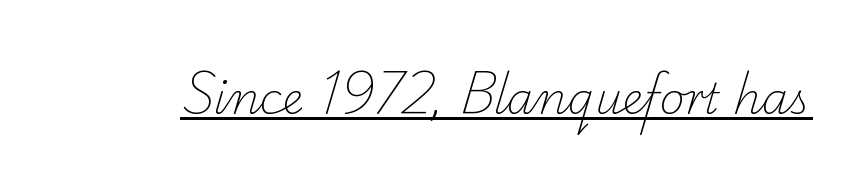
Q: Is the text bold? A: No.
Q: Is the typeface a serif or a sans-serif typeface? A: Serif.
Q: Is the text underlined? A: Yes.
Q: Is the spacing between letters normal or unusually wide? A: Normal.
Q: Width (condensed, normal, or wide)? A: Normal.
Q: Stroke contrast? A: Low.
Q: x-height? A: Small.
Q: Monospaced? A: No.
